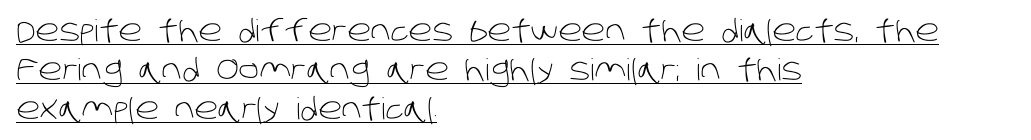
The image shows 30 px light sans-serif type; set left-aligned, normal line spacing (1.3x), normal letter spacing, underlined; low stroke contrast and a large x-height.
